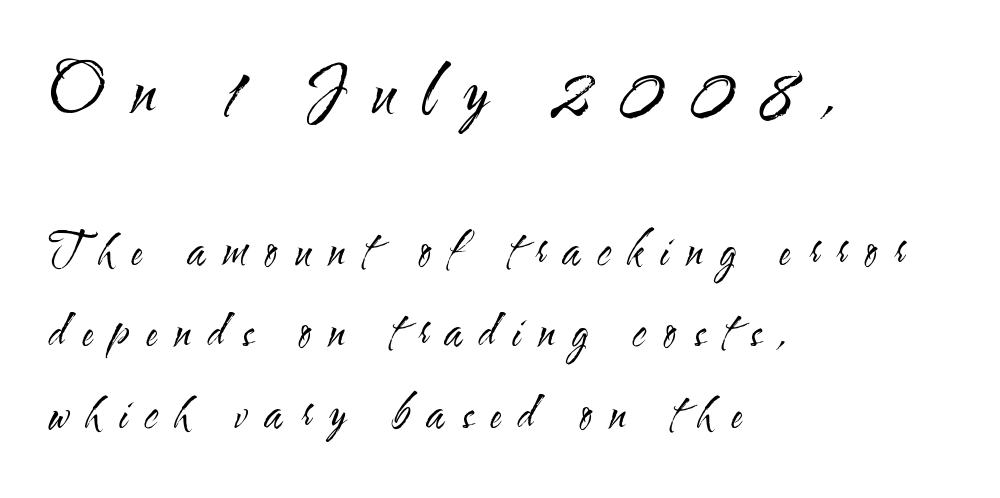
{"serif": "no", "bold": "no", "weight": "regular", "width": "condensed", "stroke_contrast": "medium", "x_height": "small", "monospaced": "no", "underline": "no", "align": "left", "line_spacing": "loose", "line_spacing_ratio": 1.9, "letter_spacing": "wide", "letter_spacing_em": 0.41, "larger_block": "first", "size_ratio": 1.49, "glyph_px": 64}
